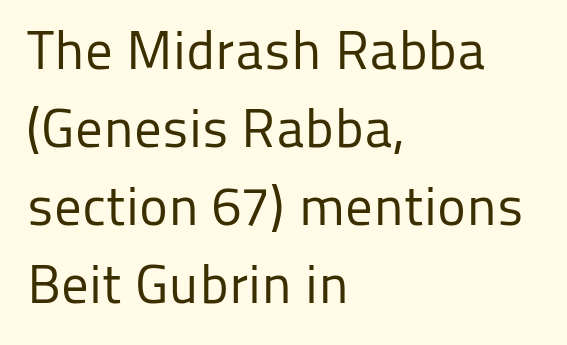
{"serif": "no", "italic": "no", "bold": "no", "weight": "regular", "width": "normal", "stroke_contrast": "low", "x_height": "medium", "monospaced": "no", "underline": "no", "align": "left", "line_spacing": "normal", "line_spacing_ratio": 1.42, "letter_spacing": "normal", "letter_spacing_em": 0.0, "glyph_px": 55}
